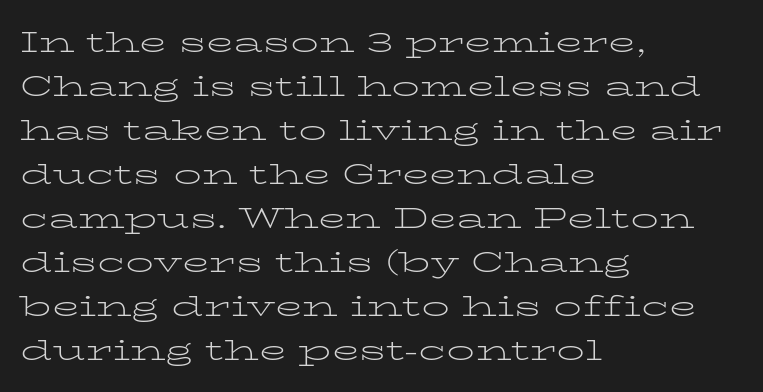
{"serif": "yes", "italic": "no", "bold": "no", "weight": "light", "width": "wide", "stroke_contrast": "low", "x_height": "medium", "monospaced": "no", "underline": "no", "align": "left", "line_spacing": "normal", "line_spacing_ratio": 1.57, "letter_spacing": "normal", "letter_spacing_em": 0.0, "glyph_px": 28}
